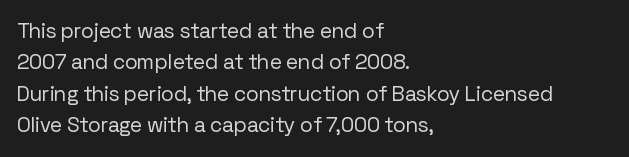
Each row of text sits above clean, open space. Italic? Not at all — the glyphs are vertical. Typeset ragged right — the left edge is the straight one. Each word holds together tightly as a unit, with standard inter-letter gaps. Interline gaps are of average width in this sample.
